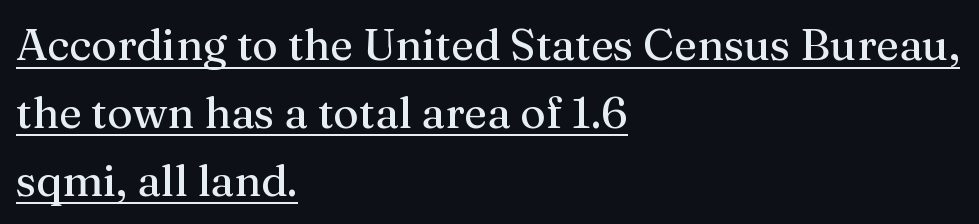
Q: Is the text bold? A: No.
Q: Is the text italic (slanted)? A: No, it is upright.
Q: Is the typeface a serif or a sans-serif typeface? A: Serif.
Q: Is the text underlined? A: Yes.
Q: How is the paragraph aligned? A: Left-aligned.
Q: Is the spacing between letters normal or unusually wide? A: Normal.
Q: Is the spacing between lines tight, normal or loose? A: Normal.
Q: Width (condensed, normal, or wide)? A: Normal.
Q: Stroke contrast? A: Medium.
Q: x-height? A: Medium.
Q: Monospaced? A: No.
